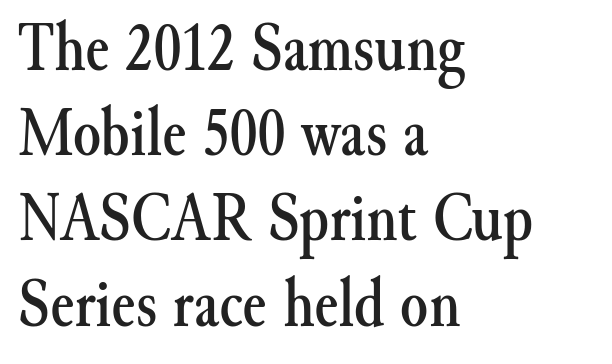
The image shows 71 px serif type, upright; set left-aligned, line spacing 1.2x, normal letter spacing, not underlined; medium stroke contrast and a small x-height.
